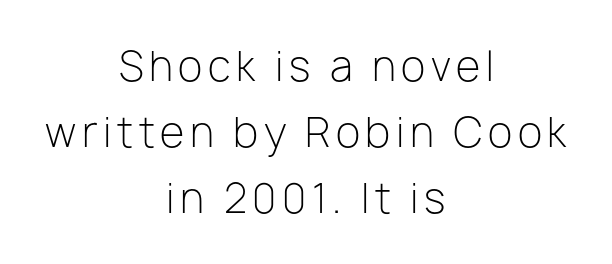
The image shows 40 px light sans-serif type, upright; set centered, normal line spacing (1.65x), not underlined; low stroke contrast and a medium x-height.
